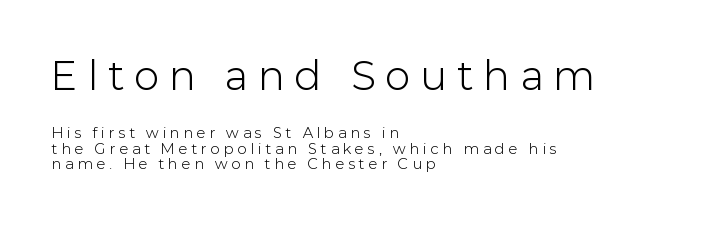
{"serif": "no", "italic": "no", "bold": "no", "weight": "light", "width": "normal", "stroke_contrast": "low", "x_height": "medium", "monospaced": "no", "underline": "no", "align": "left", "line_spacing": "tight", "line_spacing_ratio": 1.1, "letter_spacing": "wide", "letter_spacing_em": 0.29, "larger_block": "first", "size_ratio": 2.71, "glyph_px": 38}
